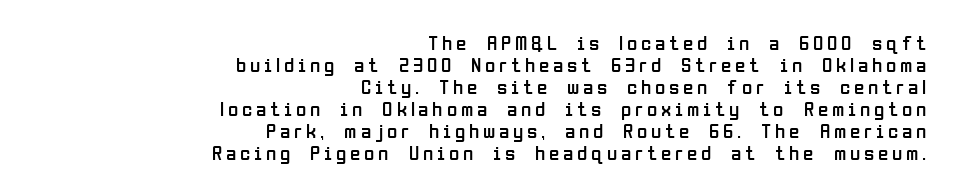
{"italic": "no", "bold": "no", "underline": "no", "align": "right", "line_spacing": "tight", "line_spacing_ratio": 1.05, "glyph_px": 21}
